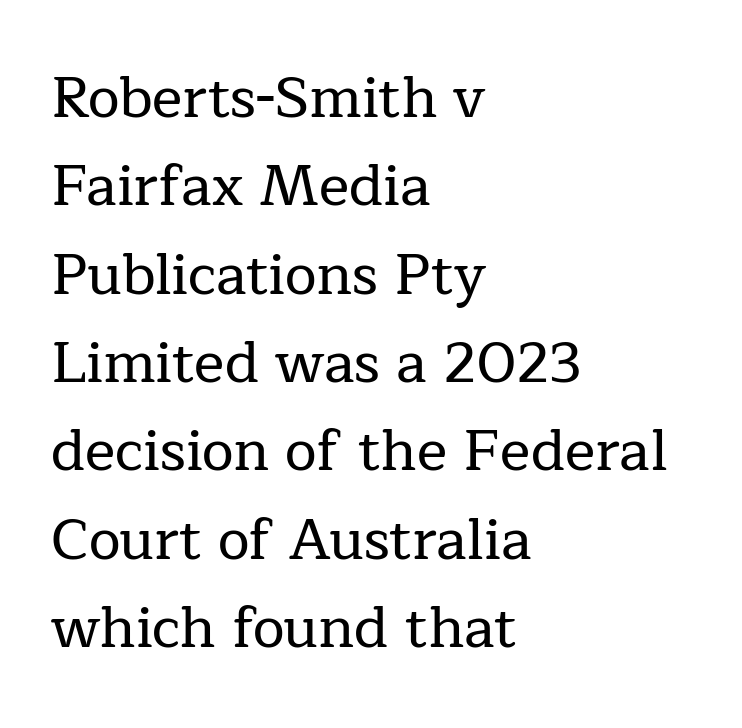
The typesetter chose a ragged-right arrangement here. Characters follow at the spacing the type designer built in. The letters advance in unequal steps, a hallmark of proportional type. Notice how the stems are strictly vertical — no italics here. The passage shown stacks its lines at a standard gap.
